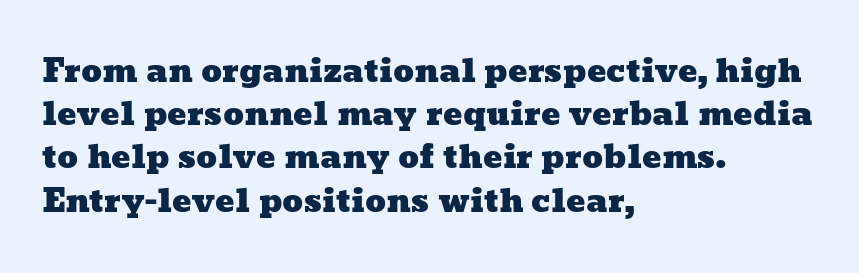
Line spacing here is normal. Line starts are locked; line ends wander. Varying glyph widths throughout — classic text-font behaviour. Spacing between characters is what you'd get straight out of the box.
